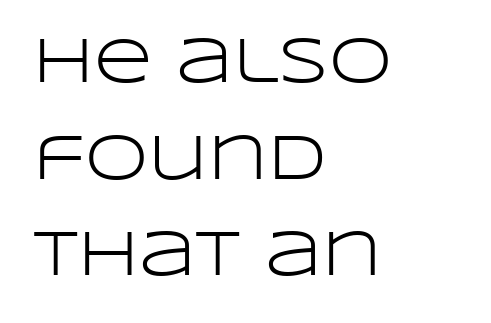
The letterforms sit shoulder to shoulder at normal distance. The letters advance in unequal steps, a hallmark of proportional type. The font is comparable to plain body text, perhaps lighter. Type without underlining. This sample keeps an unexceptional amount of space between lines. Short and long lines alike share a common starting point at left.
